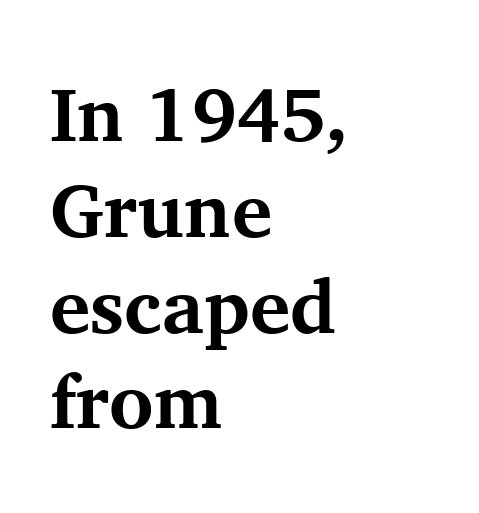
You can tell from the footed stems that serif type was used. Each line starts at the same left margin while the right side varies. These lines are rendered in a variable-pitch font. Nothing unusual about the tracking: characters are spaced as the font intends. A bare baseline throughout the passage. You'd pick this weight for a headline — it's a proper bold.
